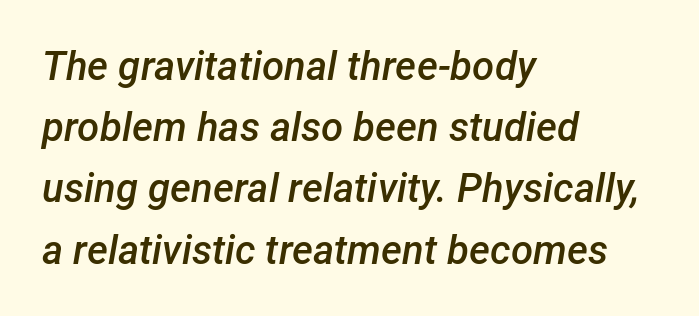
The image shows 40 px semibold type, italic (leaning right); set left-aligned, normal line spacing (1.53x), normal letter spacing, not underlined; low stroke contrast and a medium x-height.
